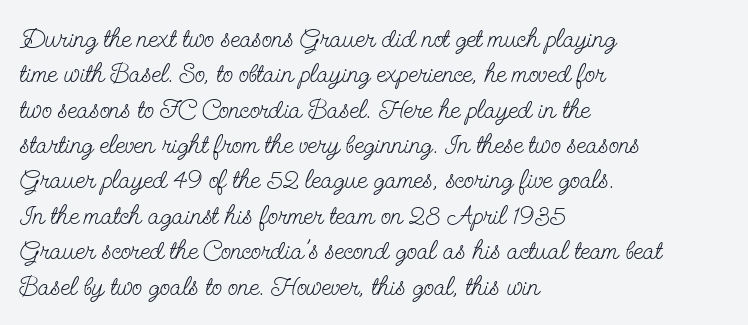
{"bold": "no", "underline": "no", "align": "left", "line_spacing": "normal", "line_spacing_ratio": 1.31, "letter_spacing": "normal", "letter_spacing_em": 0.0, "glyph_px": 27}
